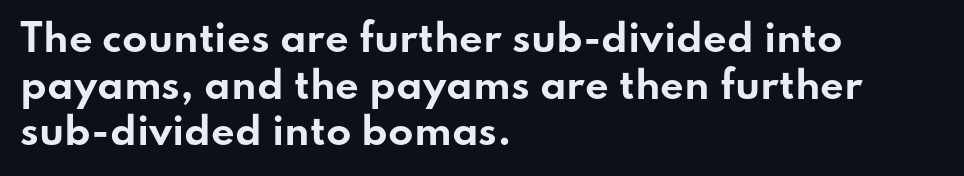
Does the type have serifs? No, each stem ends abruptly. Honestly, there is no underline to notice here at all. Do the letters lean? They stand straight. The block of text has a typical density, with ordinary space between rows. These lines are rendered in a variable-pitch font.
